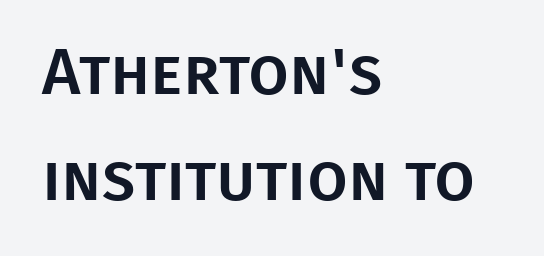
The image shows 65 px sans-serif type, upright; set left-aligned, normal line spacing (1.63x), normal letter spacing, not underlined; low stroke contrast and a large x-height.
